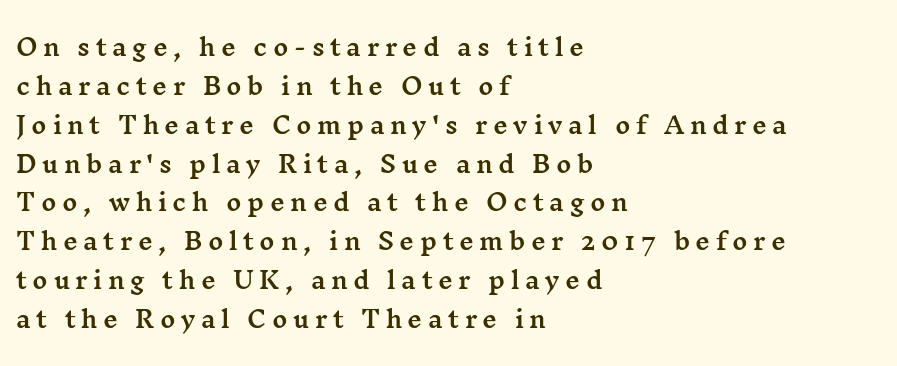
The image shows 23 px text type, upright; set left-aligned, normal line spacing (1.69x), unusually wide letter spacing (+0.24 em), not underlined.
